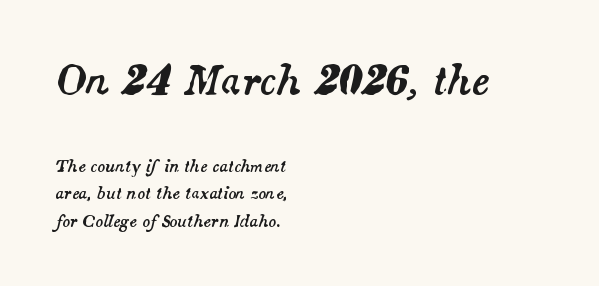
{"italic": "yes", "lean": "right", "slant_degrees": 14, "width": "normal", "stroke_contrast": "medium", "x_height": "small", "monospaced": "no", "underline": "no", "align": "left", "line_spacing_ratio": 1.72, "letter_spacing": "normal", "letter_spacing_em": 0.0, "larger_block": "first", "size_ratio": 2.5, "glyph_px": 40}
